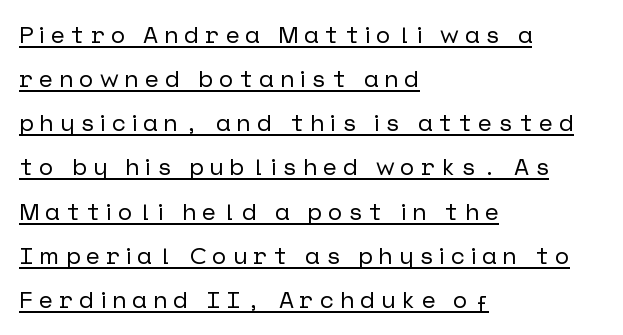
Rendered with straight, roman letterforms. The text block is weighted toward the left margin, trailing off unevenly rightward. Compared with typical body copy, the letter spacing here is much looser. Like a heading marked for emphasis, these lines bear an underscore.
